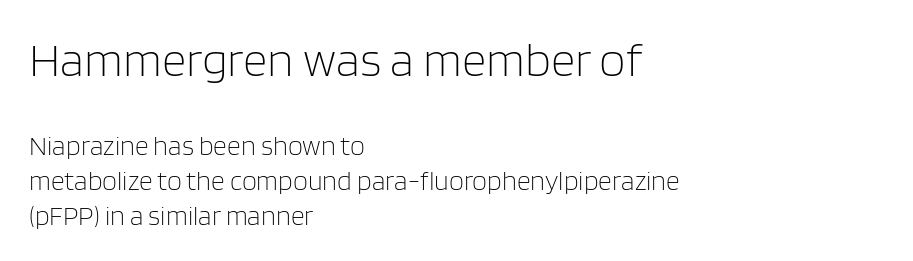
The image shows 48 px light sans-serif type, upright; set left-aligned, normal line spacing (1.29x), normal letter spacing, not underlined; the first (top) block is 1.78x larger; low stroke contrast and a large x-height.
